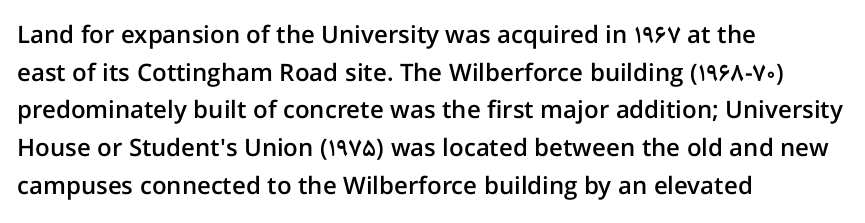
Q: Is the text bold? A: Semi-bold.
Q: Is the text italic (slanted)? A: No, it is upright.
Q: Is the text underlined? A: No.
Q: How is the paragraph aligned? A: Left-aligned.
Q: Is the spacing between letters normal or unusually wide? A: Normal.
Q: Is the spacing between lines tight, normal or loose? A: Normal.
